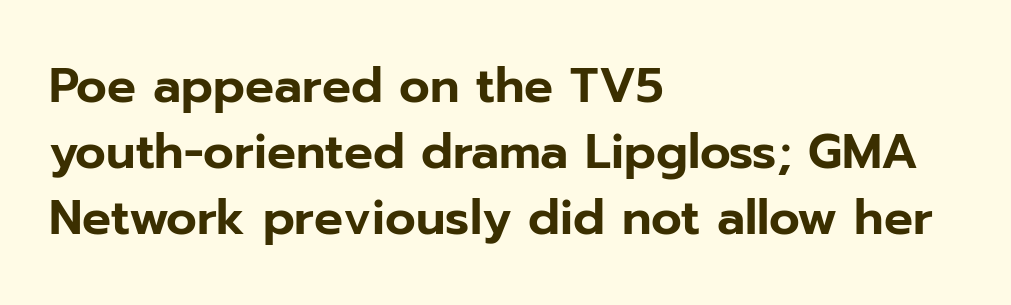
The rows are spaced the way most documents space them. Caption: multi-line text, flush left, ragged right. Is this a fixed-width face? No — the glyphs have proportional, varying widths. Tracking here is standard; glyphs follow each other at the usual distance.
